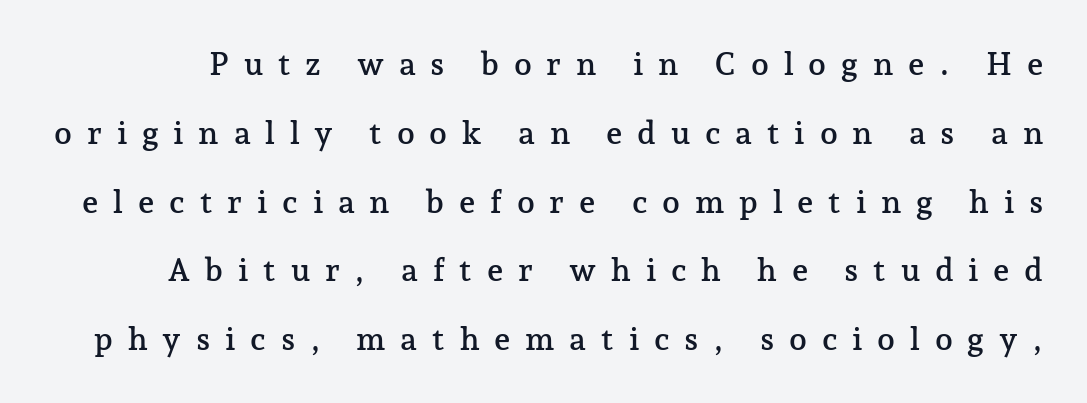
The image shows 32 px serif type, upright; set loose line spacing (2.15x), unusually wide letter spacing (+0.46 em), not underlined; low stroke contrast and a medium x-height.
